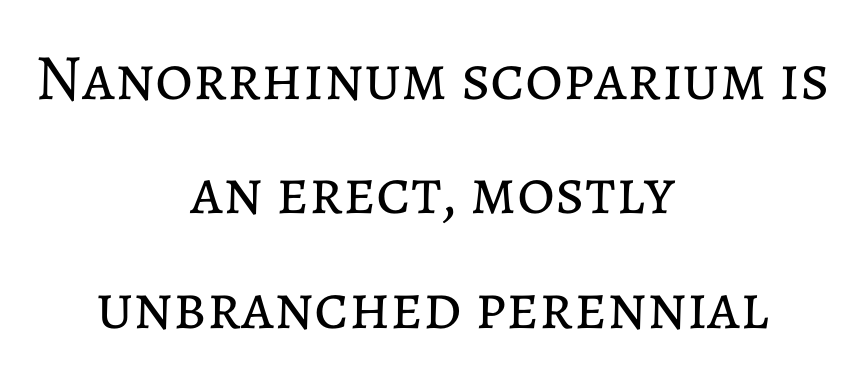
The image shows 65 px regular-weight type, upright; set centered, line spacing 1.76x, normal letter spacing, not underlined; low stroke contrast and a medium x-height.
